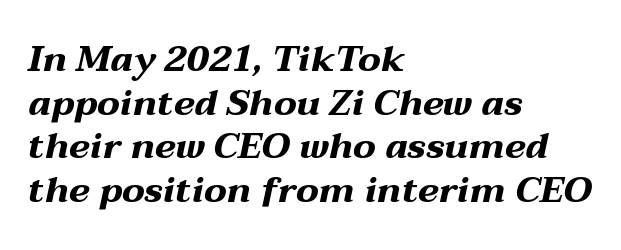
Q: Is the text bold? A: Yes.
Q: Is the text italic (slanted)? A: Yes, it leans right by about 12 degrees.
Q: Is the text underlined? A: No.
Q: How is the paragraph aligned? A: Left-aligned.
Q: Is the spacing between letters normal or unusually wide? A: Normal.
Q: Width (condensed, normal, or wide)? A: Wide.
Q: Stroke contrast? A: Medium.
Q: x-height? A: Medium.
Q: Monospaced? A: No.
